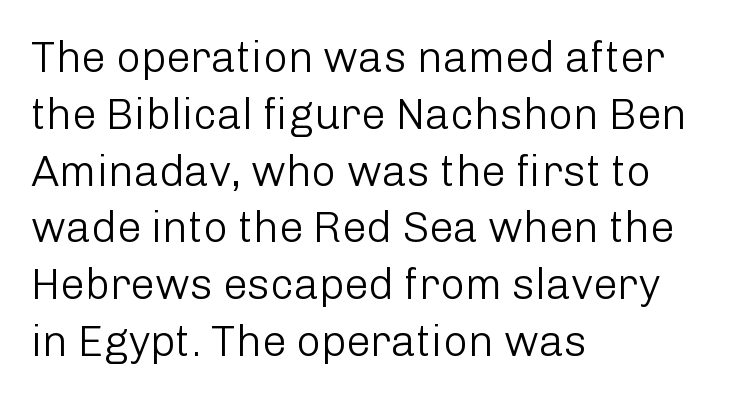
{"serif": "no", "italic": "no", "bold": "no", "weight": "light", "width": "normal", "stroke_contrast": "low", "x_height": "medium", "monospaced": "no", "underline": "no", "align": "left", "line_spacing": "normal", "line_spacing_ratio": 1.32, "letter_spacing": "normal", "letter_spacing_em": 0.0, "glyph_px": 43}
